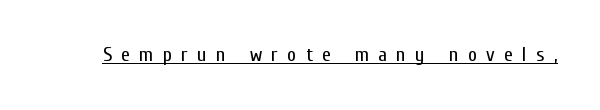
Decoration check: the copy is underlined. This sample uses expanded letter spacing, leaving extra air between glyphs. Ink coverage per letter is moderate at most. When letters stand straight like this, we call the style roman or upright.
